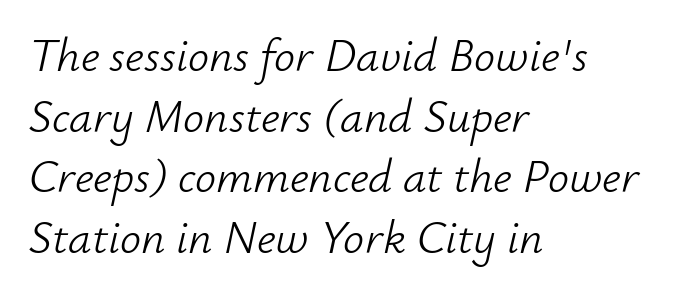
{"italic": "yes", "lean": "right", "slant_degrees": 12, "bold": "no", "weight": "light", "width": "normal", "stroke_contrast": "low", "x_height": "small", "monospaced": "no", "underline": "no", "align": "left", "line_spacing": "normal", "line_spacing_ratio": 1.29, "letter_spacing": "normal", "letter_spacing_em": 0.0, "glyph_px": 47}
